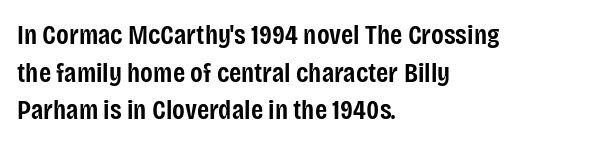
The image shows 28 px semibold, condensed sans-serif type, upright; set left-aligned, normal line spacing (1.34x), normal letter spacing, not underlined; low stroke contrast and a large x-height.
